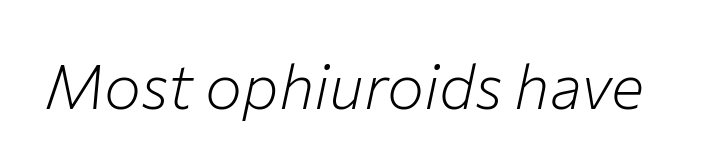
{"italic": "yes", "lean": "right", "slant_degrees": 12, "bold": "no", "weight": "light", "width": "normal", "stroke_contrast": "low", "x_height": "medium", "monospaced": "no", "underline": "no", "letter_spacing": "normal", "letter_spacing_em": 0.0, "glyph_px": 62}
